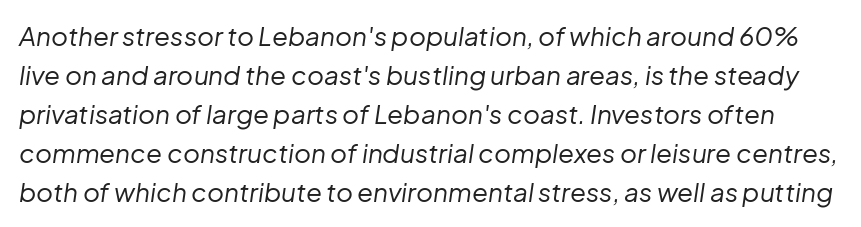
{"italic": "yes", "lean": "right", "slant_degrees": 8, "bold": "no", "underline": "no", "line_spacing": "normal", "line_spacing_ratio": 1.5, "letter_spacing": "normal", "letter_spacing_em": 0.0, "glyph_px": 26}
